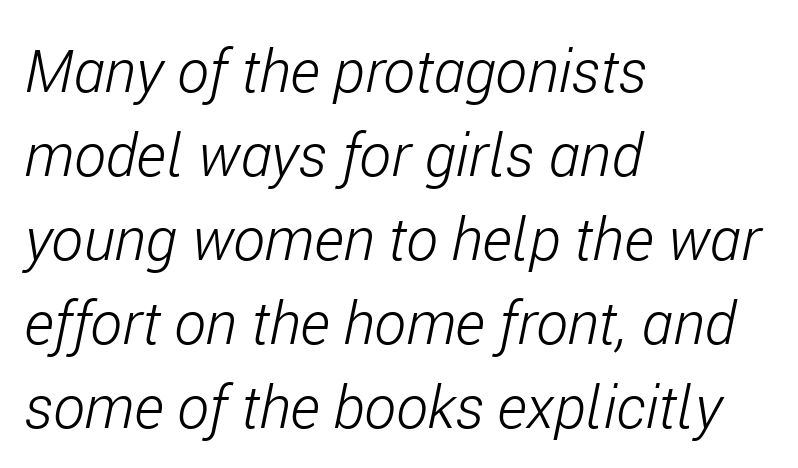
Q: Is the text bold? A: No.
Q: Is the text italic (slanted)? A: Yes, it leans right by about 11 degrees.
Q: Is the text underlined? A: No.
Q: How is the paragraph aligned? A: Left-aligned.
Q: Is the spacing between letters normal or unusually wide? A: Normal.
Q: Is the spacing between lines tight, normal or loose? A: Normal.
Q: Width (condensed, normal, or wide)? A: Condensed.
Q: Stroke contrast? A: Low.
Q: x-height? A: Medium.
Q: Monospaced? A: No.
